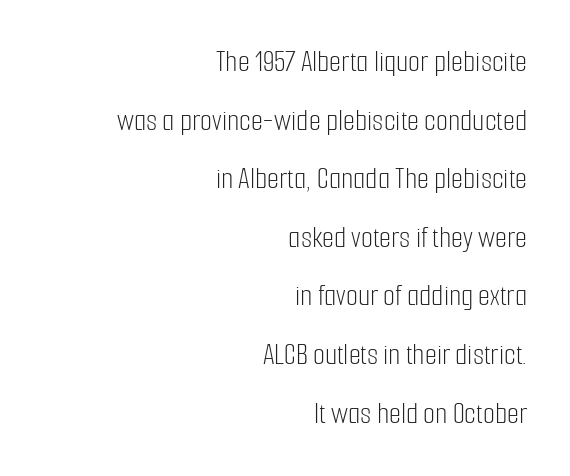
Default kerning and tracking; the words read as compact shapes. Nothing sits at the stroke ends, so this counts as sans-serif. Posture: upright roman. Looks like regular typesetting: each glyph gets only the width it needs. This rendering features lettering with no underline.
